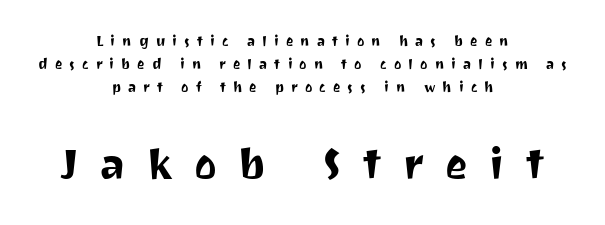
Rows of type keep a routine distance in the vertical direction. You can tell it's not italic because the verticals are truly vertical. If you folded the block vertically in half, each line would mirror itself in length. The strip under each line holds only bare page. Observe the absence of serifs on each vertical stroke in this sample. The passage shown is typed in a proportional face where columns would drift.
